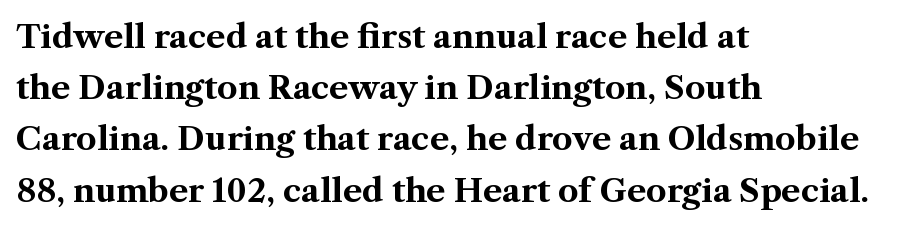
{"serif": "yes", "italic": "no", "bold": "yes", "weight": "bold", "width": "normal", "stroke_contrast": "medium", "x_height": "medium", "monospaced": "no", "underline": "no", "align": "left", "line_spacing": "normal", "line_spacing_ratio": 1.6, "letter_spacing": "normal", "letter_spacing_em": 0.0, "glyph_px": 32}
